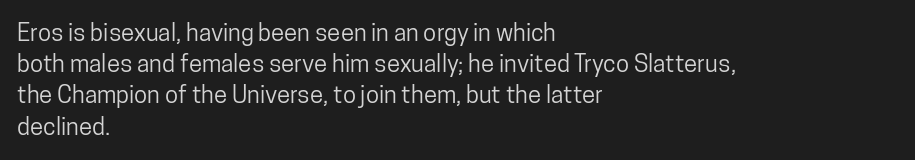
Does the copy run flush right? No — it runs flush left. The font's upright variant was chosen for this text. Descender tails drop into unmarked territory. Reading down the column, the eye jumps a familiar distance to each next line.
